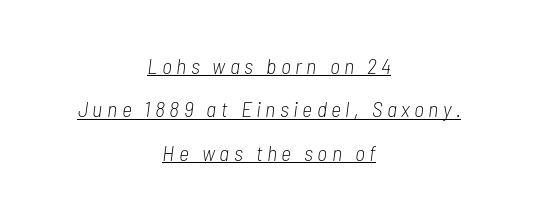
Emphasis-style slanted type is in use. Caption: multi-line text, centered on the measure. Loose tracking; the words dissolve into strings of separated letters. The passage shown is underscored from start to finish. Leading: increased. The weight tops out at a normal text grade.
